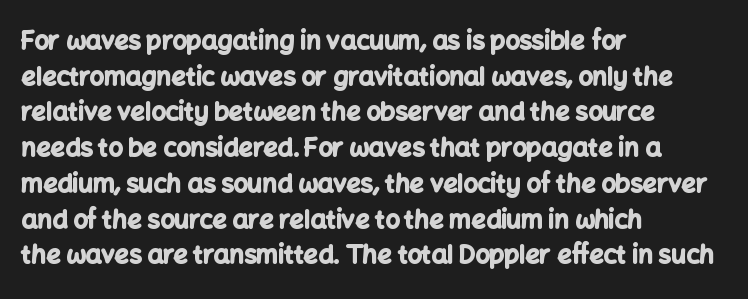
The image shows 25 px bold type, upright; set left-aligned, normal line spacing (1.43x), normal letter spacing, not underlined.
